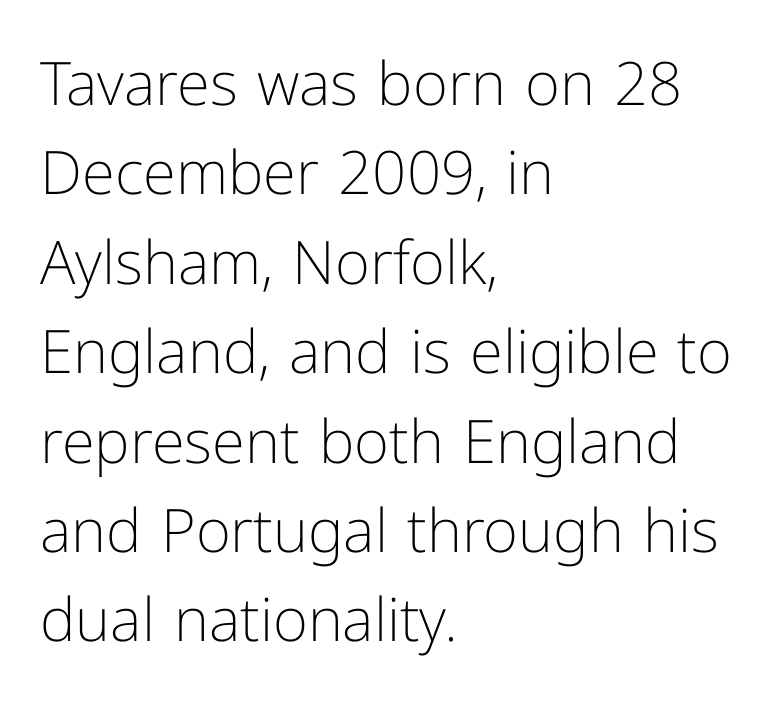
Q: Is the text bold? A: No.
Q: Is the text italic (slanted)? A: No, it is upright.
Q: Is the typeface a serif or a sans-serif typeface? A: Sans-serif.
Q: Is the text underlined? A: No.
Q: How is the paragraph aligned? A: Left-aligned.
Q: Is the spacing between letters normal or unusually wide? A: Normal.
Q: Is the spacing between lines tight, normal or loose? A: Normal.
Q: Width (condensed, normal, or wide)? A: Normal.
Q: Stroke contrast? A: Low.
Q: x-height? A: Medium.
Q: Monospaced? A: No.
